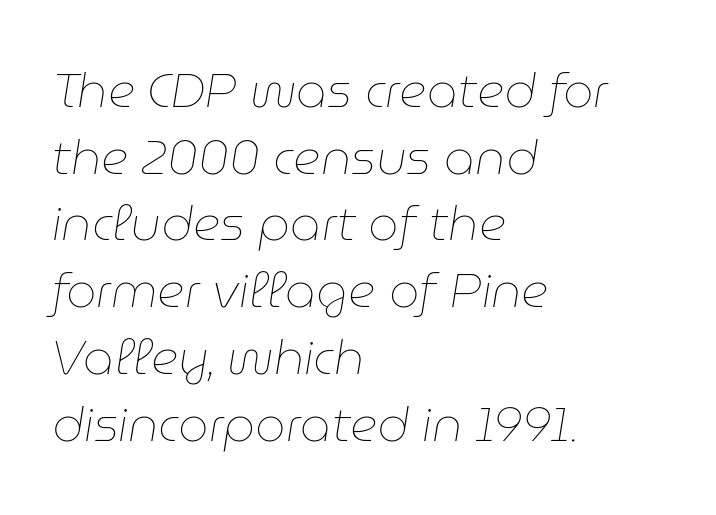
Glyph-to-glyph distance matches everyday printed text. Italic: yes, the glyphs are oblique. Heaviness? Minimal to ordinary, like unemphasized prose. Rows of type keep a routine distance in the vertical direction. Is this a fixed-width face? No — the glyphs have proportional, varying widths.
